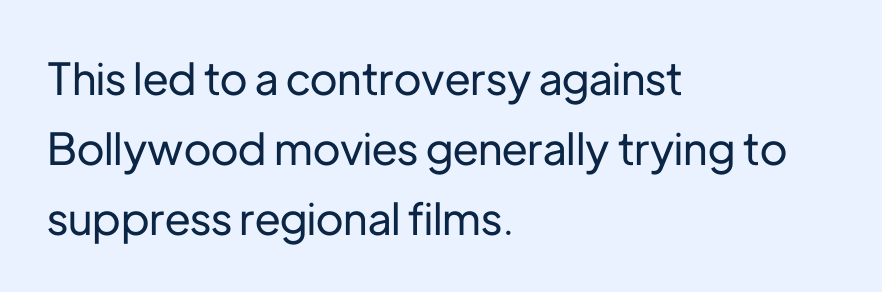
Q: Is the text italic (slanted)? A: No, it is upright.
Q: Is the typeface a serif or a sans-serif typeface? A: Sans-serif.
Q: Is the text underlined? A: No.
Q: How is the paragraph aligned? A: Left-aligned.
Q: Is the spacing between letters normal or unusually wide? A: Normal.
Q: Is the spacing between lines tight, normal or loose? A: Normal.
Q: Width (condensed, normal, or wide)? A: Normal.
Q: Stroke contrast? A: Low.
Q: x-height? A: Medium.
Q: Monospaced? A: No.
